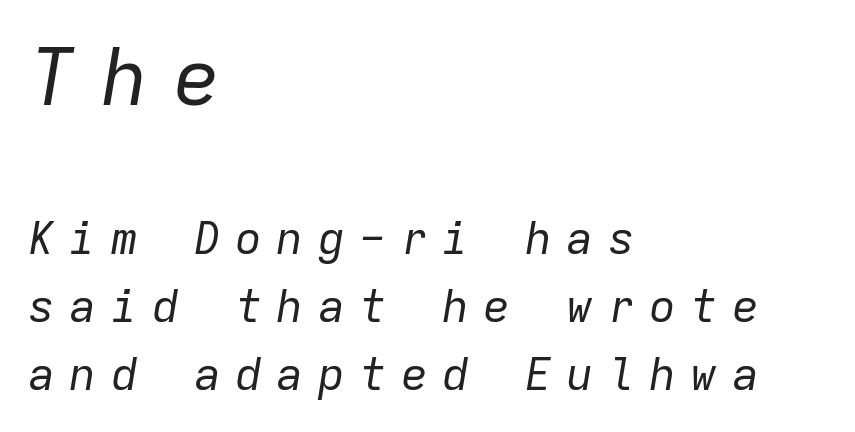
Q: Is the text bold? A: No.
Q: Is the text italic (slanted)? A: Yes, it leans right by about 9 degrees.
Q: Is the text underlined? A: No.
Q: How is the paragraph aligned? A: Left-aligned.
Q: Is the spacing between letters normal or unusually wide? A: Unusually wide.
Q: Is the spacing between lines tight, normal or loose? A: Normal.
Q: Which block of text is set in a larger size, the first (top) or the second (bottom)? A: The first (top) one.
Q: Width (condensed, normal, or wide)? A: Normal.
Q: Stroke contrast? A: Low.
Q: x-height? A: Medium.
Q: Monospaced? A: Yes.
